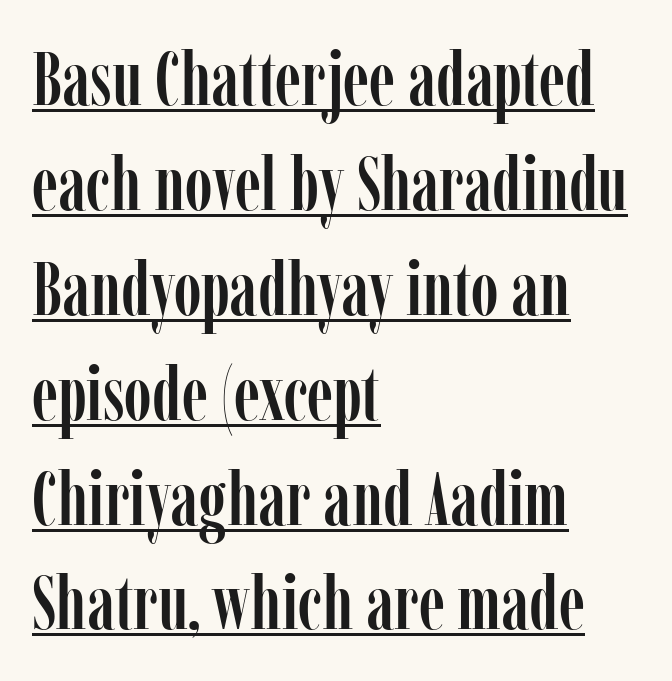
The setting favours the left margin, as ordinary paragraphs usually do. You could not count columns in this text — the font is proportionally spaced. Regarding serifs, this sample has them. Characters follow at the spacing the type designer built in.
